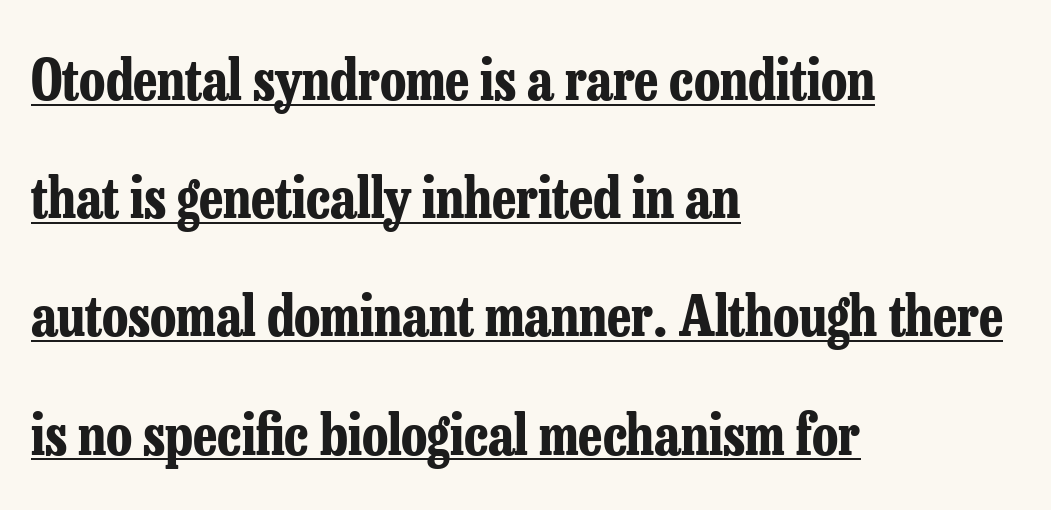
The image shows 55 px bold, condensed serif type, upright; set left-aligned, loose line spacing (2.15x), normal letter spacing, underlined; low stroke contrast and a medium x-height.
